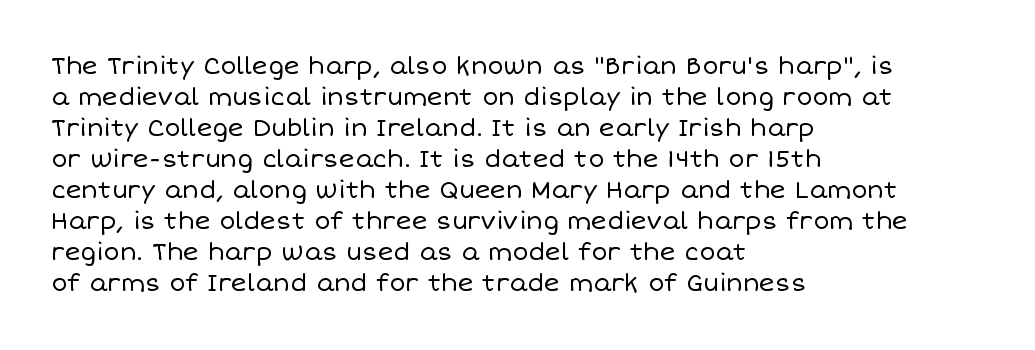
{"italic": "no", "bold": "no", "underline": "no", "align": "left", "line_spacing": "normal", "line_spacing_ratio": 1.29, "letter_spacing": "normal", "letter_spacing_em": 0.0, "glyph_px": 24}
